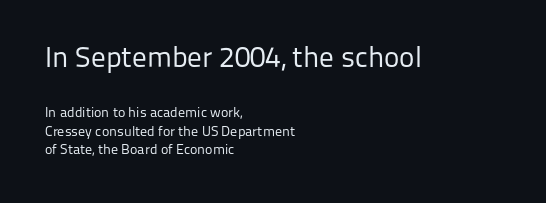
The image shows 29 px regular-weight sans-serif type, upright; set left-aligned, normal line spacing (1.31x), normal letter spacing, not underlined; the first (top) block is 2.07x larger; low stroke contrast and a medium x-height.
